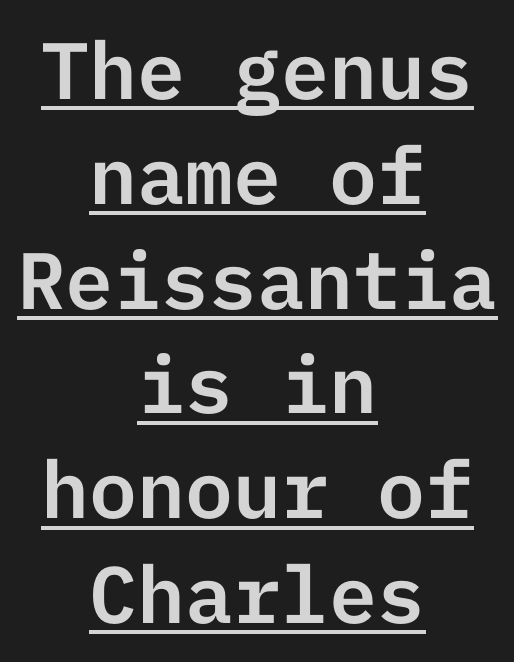
{"serif": "no", "italic": "no", "width": "normal", "stroke_contrast": "low", "x_height": "medium", "underline": "yes", "align": "center", "line_spacing": "normal", "line_spacing_ratio": 1.31, "letter_spacing": "normal", "letter_spacing_em": 0.0, "glyph_px": 80}
